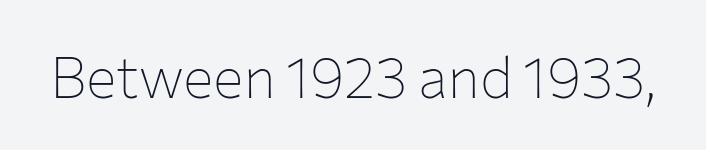
{"serif": "no", "italic": "no", "bold": "no", "weight": "thin", "width": "normal", "stroke_contrast": "low", "x_height": "medium", "monospaced": "no", "underline": "no", "letter_spacing": "normal", "letter_spacing_em": 0.0, "glyph_px": 57}
